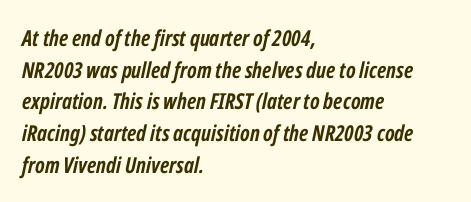
The lines in this sample share a left origin and differ only in where they stop. Students, note that the glyphs here touch the page at normal intervals. If you measured baseline to baseline, you'd find a middling distance. This rendering features lettering with no underline. A full-strength bold gives these letters their thick strokes.
